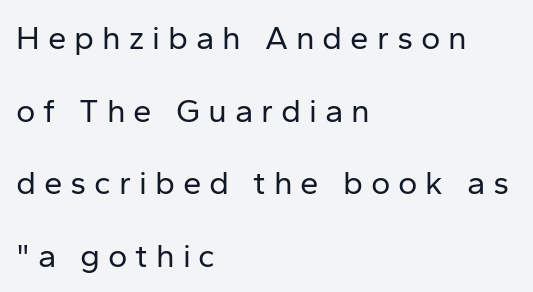
{"serif": "no", "italic": "no", "bold": "no", "weight": "regular", "width": "normal", "stroke_contrast": "low", "x_height": "medium", "monospaced": "no", "underline": "no", "align": "left", "line_spacing": "loose", "line_spacing_ratio": 2.2, "letter_spacing": "wide", "letter_spacing_em": 0.24, "glyph_px": 33}
